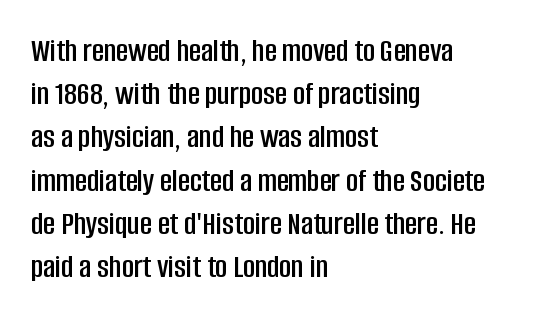
Quick note: interline space is typical. Look at the bottom of the vertical strokes: they stop flat, with no serifs. Here the designer chose a conventional face with non-uniform glyph widths. Designer's note — italics off, roman on. Honestly, the letter spacing is just normal — you wouldn't notice it.
